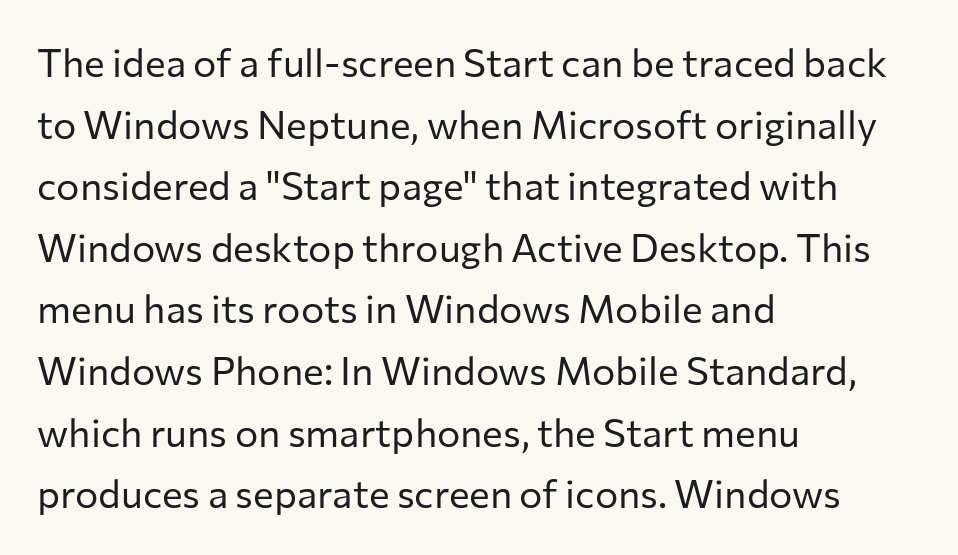
The image shows 39 px regular-weight sans-serif type, upright; set left-aligned, normal line spacing (1.58x), normal letter spacing, not underlined; low stroke contrast and a medium x-height.
